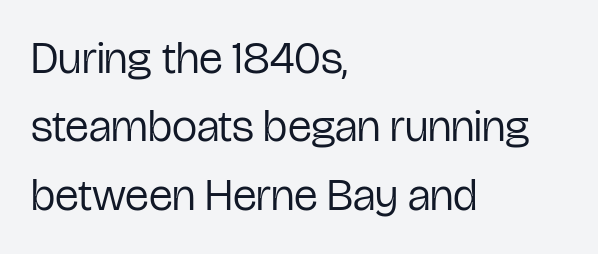
{"serif": "no", "italic": "no", "bold": "no", "weight": "regular", "width": "condensed", "stroke_contrast": "low", "x_height": "medium", "monospaced": "no", "underline": "no", "align": "left", "line_spacing": "normal", "line_spacing_ratio": 1.52, "letter_spacing": "normal", "letter_spacing_em": 0.0, "glyph_px": 45}
